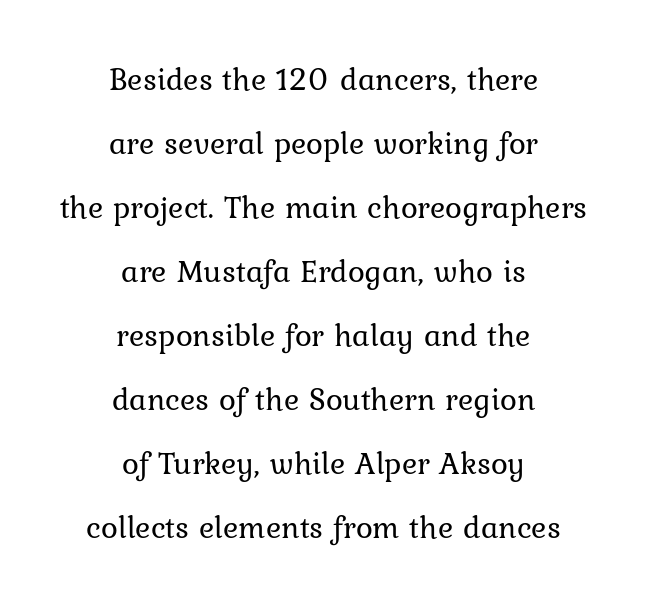
{"serif": "yes", "italic": "no", "bold": "no", "weight": "regular", "width": "normal", "stroke_contrast": "low", "x_height": "medium", "monospaced": "no", "underline": "no", "align": "center", "line_spacing": "loose", "line_spacing_ratio": 2.0, "letter_spacing": "normal", "letter_spacing_em": 0.0, "glyph_px": 32}
